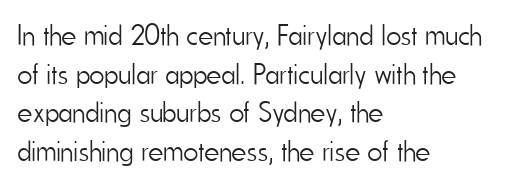
Q: Is the text bold? A: No.
Q: Is the text italic (slanted)? A: No, it is upright.
Q: Is the typeface a serif or a sans-serif typeface? A: Sans-serif.
Q: Is the text underlined? A: No.
Q: How is the paragraph aligned? A: Left-aligned.
Q: Is the spacing between letters normal or unusually wide? A: Normal.
Q: Is the spacing between lines tight, normal or loose? A: Normal.
Q: Width (condensed, normal, or wide)? A: Condensed.
Q: Stroke contrast? A: Low.
Q: x-height? A: Small.
Q: Monospaced? A: No.
